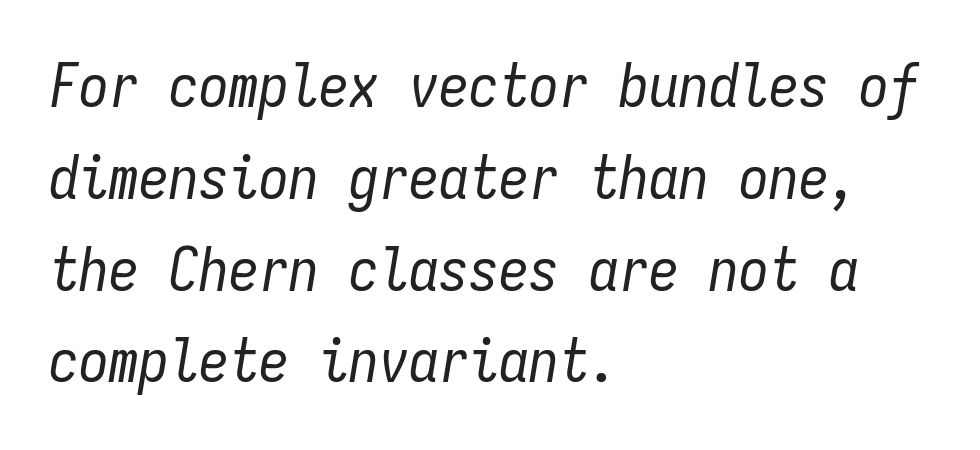
Clear beneath every line of the passage. No extra tracking has been applied to these lines. In terms of leading, this rendering sits right in the middle. Each letter, wide or thin by design, is forced into the same width here. These glyphs show unthickened strokes, regular width or finer. Notice how the stems are inclined rather than vertical — that's the hallmark of italics.
